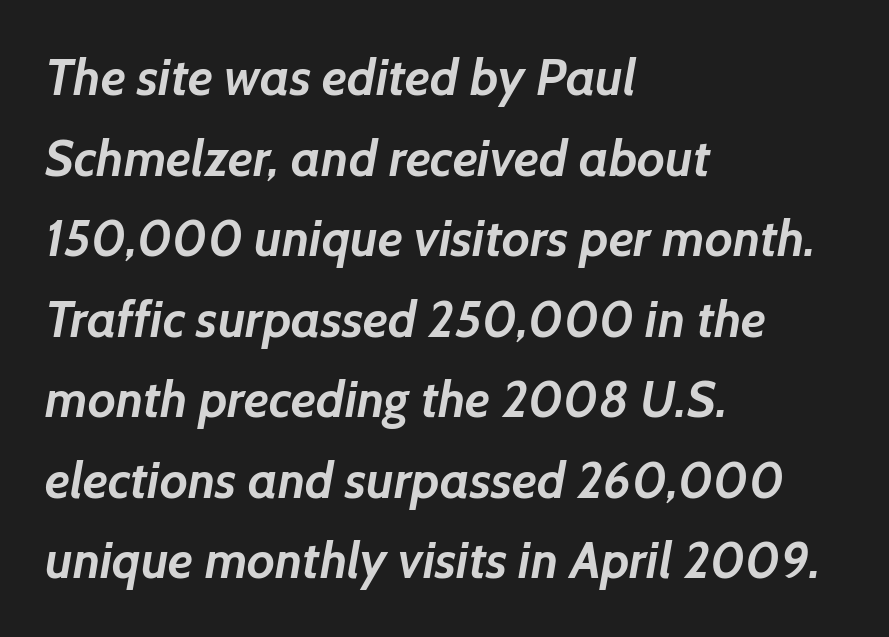
Q: Is the text bold? A: Yes.
Q: Is the typeface a serif or a sans-serif typeface? A: Sans-serif.
Q: Is the text underlined? A: No.
Q: How is the paragraph aligned? A: Left-aligned.
Q: Is the spacing between letters normal or unusually wide? A: Normal.
Q: Is the spacing between lines tight, normal or loose? A: Normal.
Q: Width (condensed, normal, or wide)? A: Normal.
Q: Stroke contrast? A: Low.
Q: x-height? A: Medium.
Q: Monospaced? A: No.
